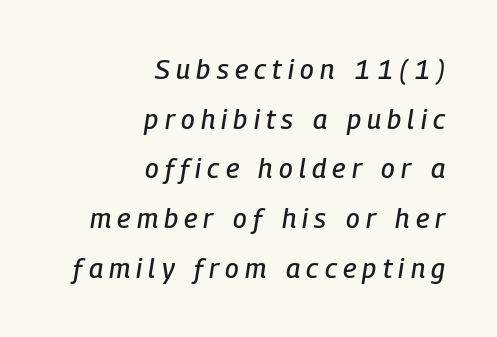
{"italic": "yes", "lean": "right", "slant_degrees": 9, "underline": "no", "align": "right", "line_spacing_ratio": 1.84, "letter_spacing": "wide", "letter_spacing_em": 0.23, "glyph_px": 27}
